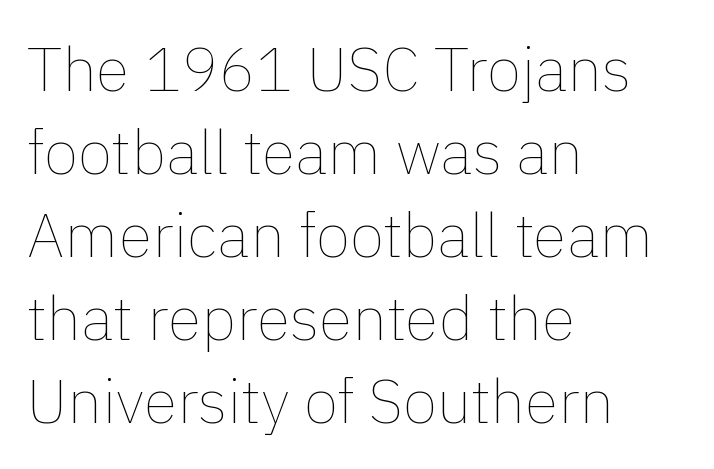
Q: Is the text bold? A: No.
Q: Is the text italic (slanted)? A: No, it is upright.
Q: Is the text underlined? A: No.
Q: How is the paragraph aligned? A: Left-aligned.
Q: Is the spacing between letters normal or unusually wide? A: Normal.
Q: Is the spacing between lines tight, normal or loose? A: Normal.
Q: Width (condensed, normal, or wide)? A: Normal.
Q: x-height? A: Medium.
Q: Monospaced? A: No.
